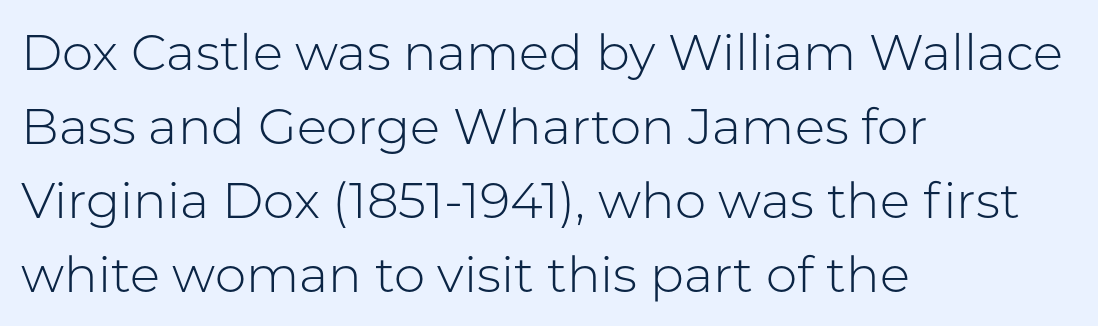
{"serif": "no", "italic": "no", "bold": "no", "weight": "light", "width": "normal", "stroke_contrast": "low", "x_height": "medium", "monospaced": "no", "underline": "no", "align": "left", "line_spacing": "normal", "line_spacing_ratio": 1.48, "letter_spacing": "normal", "letter_spacing_em": 0.0, "glyph_px": 50}
